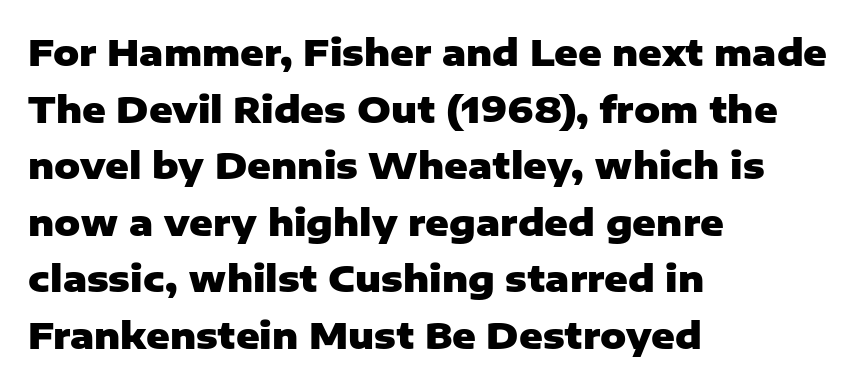
{"serif": "no", "italic": "no", "bold": "yes", "weight": "heavy", "width": "normal", "stroke_contrast": "low", "x_height": "medium", "monospaced": "no", "underline": "no", "align": "left", "line_spacing": "normal", "line_spacing_ratio": 1.57, "letter_spacing": "normal", "letter_spacing_em": 0.0, "glyph_px": 36}
